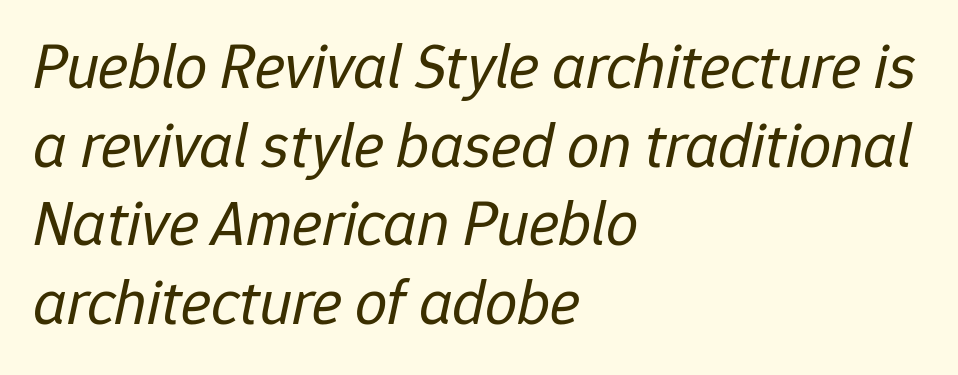
{"italic": "yes", "lean": "right", "slant_degrees": 12, "bold": "no", "weight": "regular", "width": "normal", "stroke_contrast": "low", "x_height": "medium", "monospaced": "no", "underline": "no", "align": "left", "line_spacing_ratio": 1.23, "letter_spacing": "normal", "letter_spacing_em": 0.0, "glyph_px": 64}
